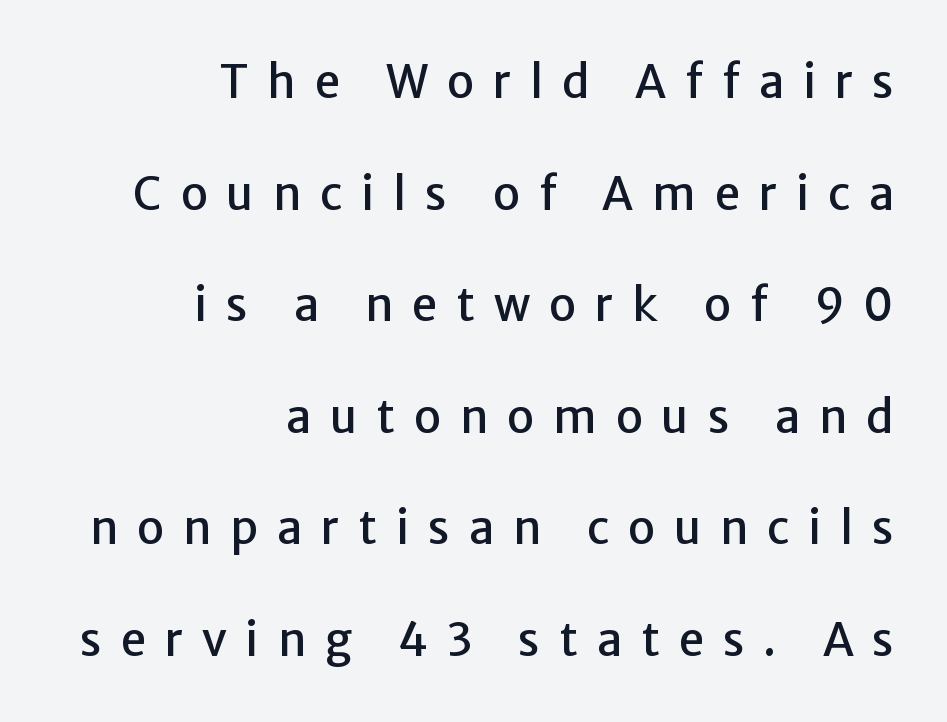
{"serif": "no", "italic": "no", "width": "normal", "stroke_contrast": "low", "x_height": "medium", "monospaced": "no", "underline": "no", "align": "right", "line_spacing": "loose", "line_spacing_ratio": 2.48, "letter_spacing": "wide", "letter_spacing_em": 0.42, "glyph_px": 45}
